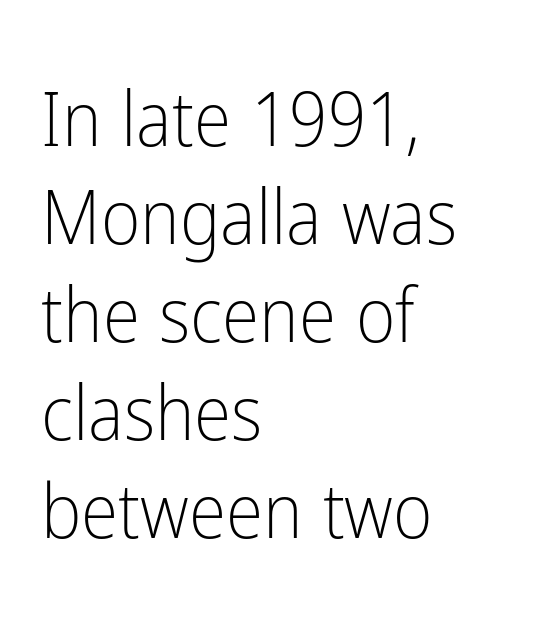
The image shows 76 px light, condensed sans-serif type, upright; set left-aligned, normal line spacing (1.29x), normal letter spacing, not underlined; low stroke contrast and a medium x-height.
